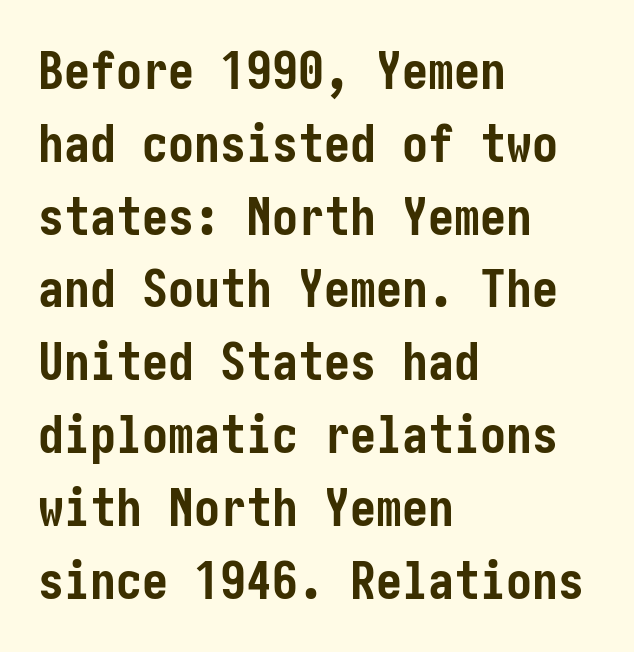
{"serif": "no", "italic": "no", "bold": "yes", "weight": "semibold", "width": "condensed", "stroke_contrast": "low", "x_height": "medium", "underline": "no", "align": "left", "line_spacing": "normal", "line_spacing_ratio": 1.4, "letter_spacing": "normal", "letter_spacing_em": 0.0, "glyph_px": 52}
